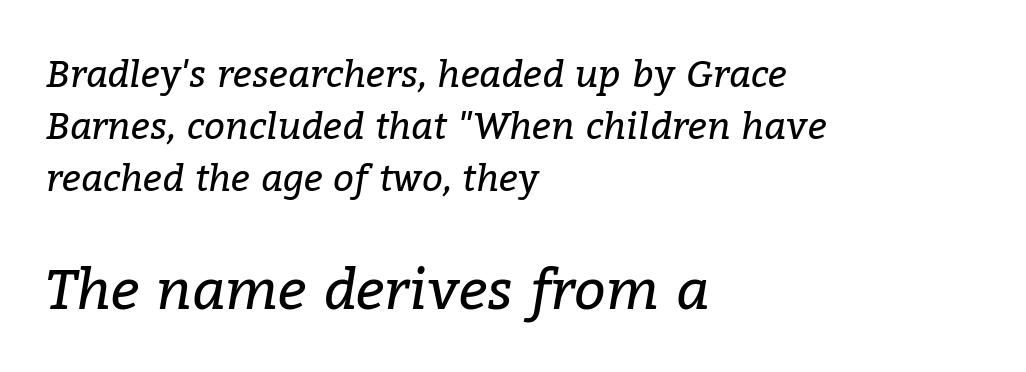
{"serif": "yes", "italic": "yes", "lean": "right", "slant_degrees": 9, "bold": "no", "weight": "regular", "width": "normal", "stroke_contrast": "low", "x_height": "medium", "monospaced": "no", "underline": "no", "align": "left", "line_spacing": "normal", "line_spacing_ratio": 1.41, "letter_spacing": "normal", "letter_spacing_em": 0.0, "larger_block": "second", "size_ratio": 1.51, "glyph_px": 56}
